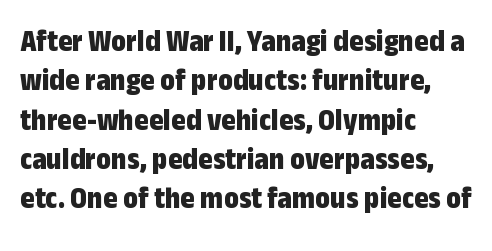
The glyphs in this specimen are sans serif. The rows are spaced the way most documents space them. How are the letters spaced? Ordinarily, with no added tracking. Is this a fixed-width face? No — the glyphs have proportional, varying widths. The string is rendered with underlining switched off. Set as a true bold cut, around the 700 mark.
